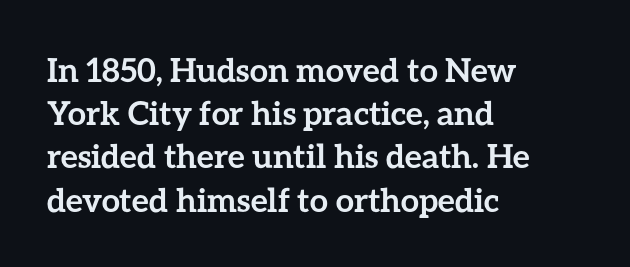
{"italic": "no", "bold": "yes", "weight": "semibold", "width": "normal", "stroke_contrast": "low", "x_height": "medium", "monospaced": "no", "underline": "no", "align": "left", "line_spacing": "normal", "line_spacing_ratio": 1.31, "letter_spacing": "normal", "letter_spacing_em": 0.0, "glyph_px": 33}
